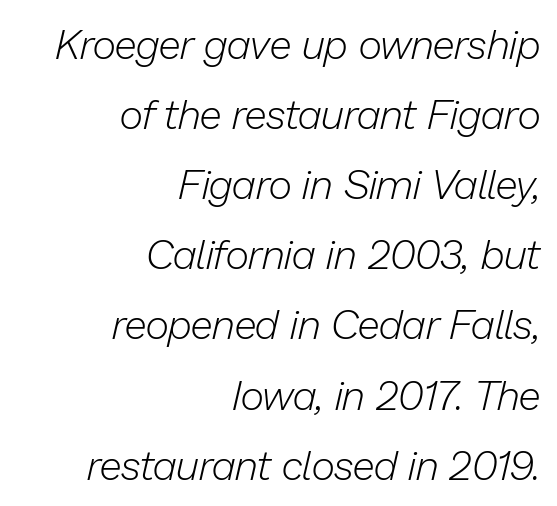
{"italic": "yes", "lean": "right", "slant_degrees": 13, "bold": "no", "weight": "light", "width": "normal", "stroke_contrast": "low", "x_height": "medium", "monospaced": "no", "underline": "no", "align": "right", "line_spacing_ratio": 1.71, "letter_spacing": "normal", "letter_spacing_em": 0.0, "glyph_px": 41}
